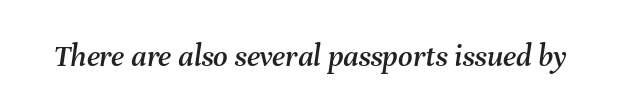
{"italic": "yes", "lean": "right", "slant_degrees": 8, "width": "normal", "stroke_contrast": "medium", "x_height": "medium", "monospaced": "no", "underline": "no", "letter_spacing": "normal", "letter_spacing_em": 0.0, "glyph_px": 32}
